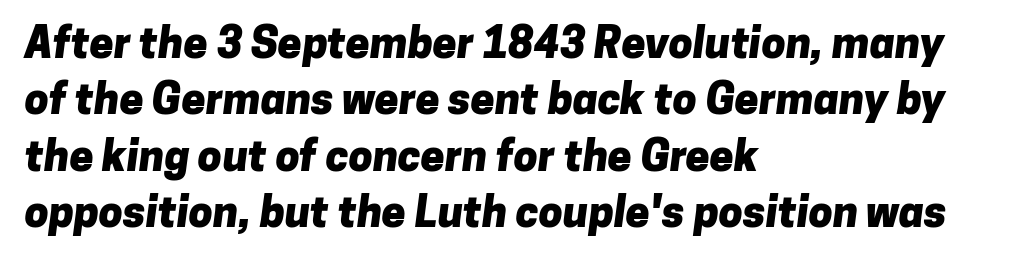
{"serif": "no", "bold": "yes", "weight": "heavy", "width": "normal", "stroke_contrast": "low", "x_height": "medium", "monospaced": "no", "underline": "no", "align": "left", "line_spacing": "normal", "line_spacing_ratio": 1.31, "letter_spacing": "normal", "letter_spacing_em": 0.0, "glyph_px": 43}
